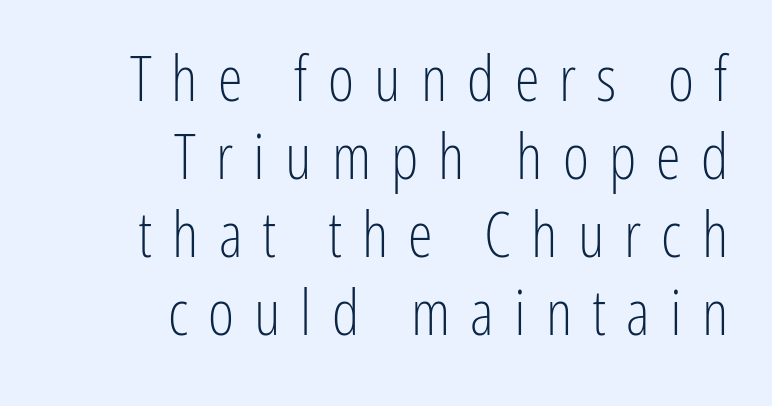
The font's upright variant was chosen for this text. If you drew a ruler down the right edge, every line would touch it. The letters advance in unequal steps, a hallmark of proportional type. No letter is thick-stroked: the sample isn't bold. Tracking here is generous; glyphs stand well apart from one another.
